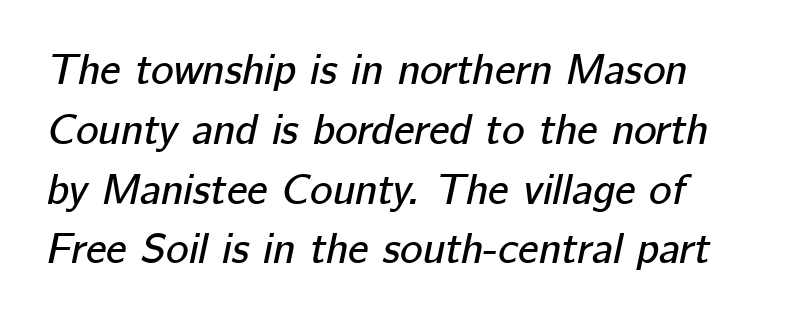
Q: Is the text italic (slanted)? A: Yes, it leans right by about 12 degrees.
Q: Is the text underlined? A: No.
Q: Is the spacing between letters normal or unusually wide? A: Normal.
Q: Is the spacing between lines tight, normal or loose? A: Normal.
Q: Width (condensed, normal, or wide)? A: Normal.
Q: Stroke contrast? A: Low.
Q: x-height? A: Medium.
Q: Monospaced? A: No.
